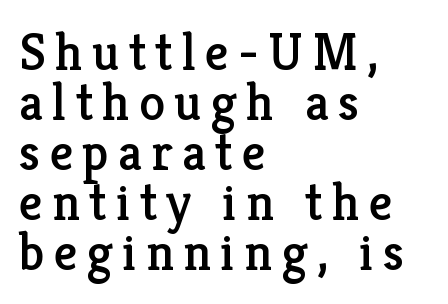
Q: Is the text italic (slanted)? A: No, it is upright.
Q: Is the typeface a serif or a sans-serif typeface? A: Serif.
Q: Is the text underlined? A: No.
Q: How is the paragraph aligned? A: Left-aligned.
Q: Is the spacing between lines tight, normal or loose? A: Tight.
Q: Width (condensed, normal, or wide)? A: Normal.
Q: Stroke contrast? A: Low.
Q: x-height? A: Medium.
Q: Monospaced? A: No.
